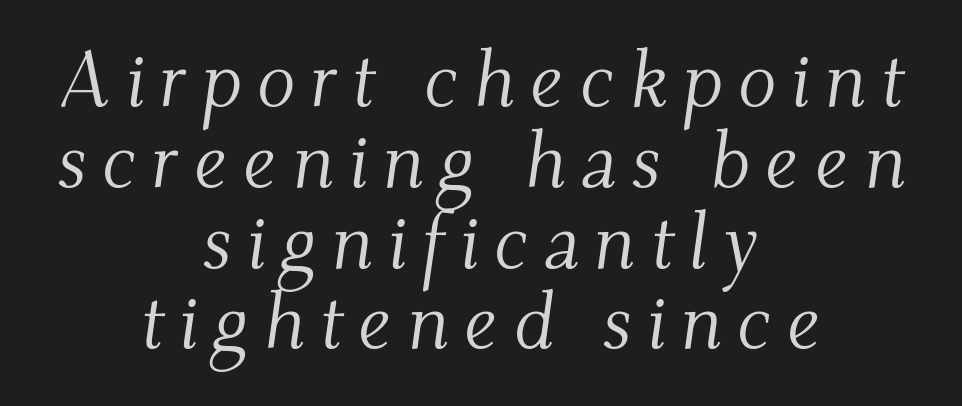
The image shows 80 px light serif type, italic (leaning right); set centered, tight line spacing (1.01x), not underlined; medium stroke contrast and a small x-height.
